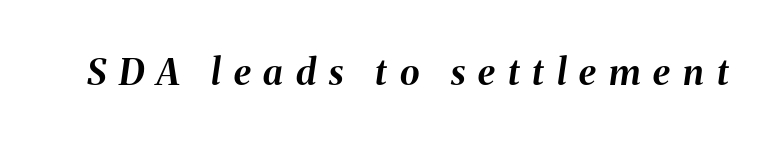
The image shows 36 px bold type, italic (leaning right); set unusually wide letter spacing (+0.36 em), not underlined; medium stroke contrast and a medium x-height.
